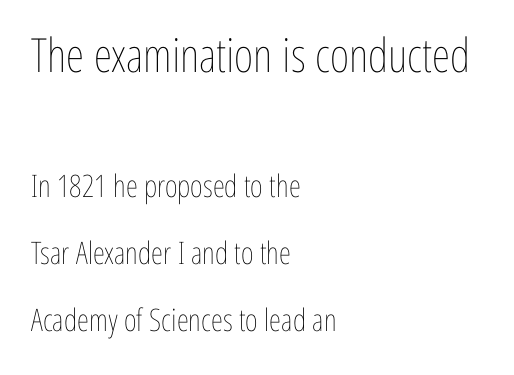
The image shows 47 px thin, condensed type, upright; set left-aligned, loose line spacing (2.16x), normal letter spacing, not underlined; the first (top) block is 1.52x larger; low stroke contrast and a medium x-height.
